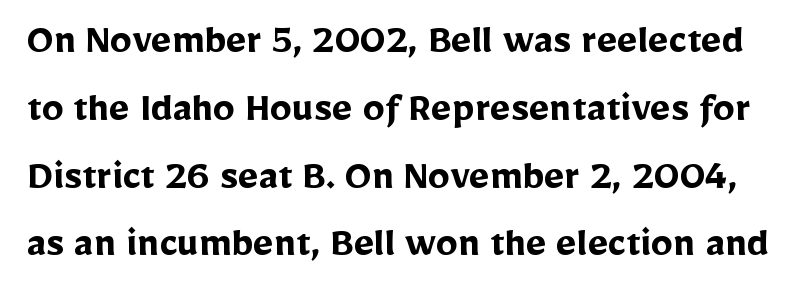
These lines are rendered in a variable-pitch font. Lines of text with bare space underneath. The characters look thick and weighty, a clear bold. The letterforms sit shoulder to shoulder at normal distance. Regarding leading, the lines here are spaced in the standard way.
